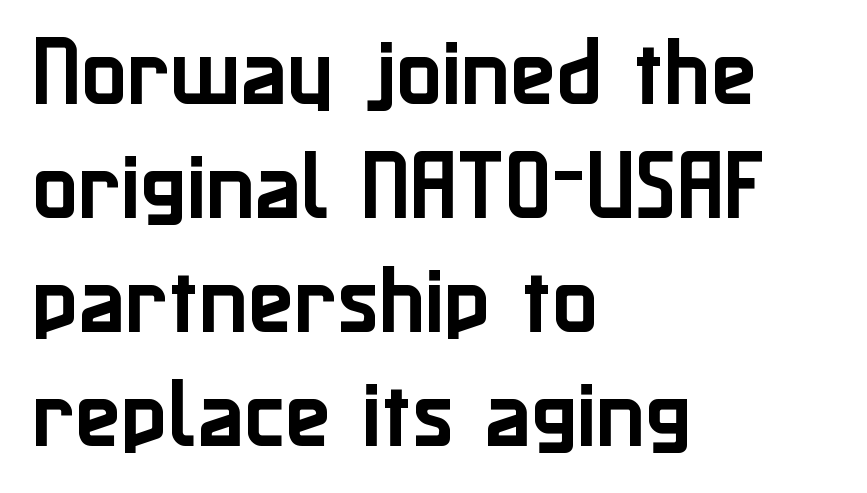
The image shows 76 px sans-serif type, upright; set left-aligned, normal line spacing (1.5x), normal letter spacing, not underlined; low stroke contrast and a medium x-height.
